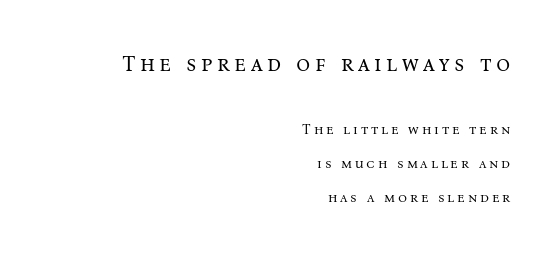
{"italic": "no", "bold": "no", "underline": "no", "align": "right", "line_spacing": "loose", "line_spacing_ratio": 2.4, "letter_spacing": "wide", "letter_spacing_em": 0.2, "larger_block": "first", "size_ratio": 1.57, "glyph_px": 22}
